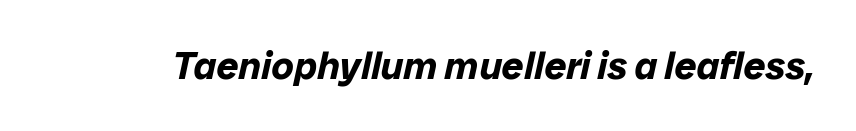
Q: Is the text bold? A: Yes.
Q: Is the text italic (slanted)? A: Yes, it leans right by about 12 degrees.
Q: Is the text underlined? A: No.
Q: Is the spacing between letters normal or unusually wide? A: Normal.
Q: Width (condensed, normal, or wide)? A: Normal.
Q: Stroke contrast? A: Low.
Q: x-height? A: Medium.
Q: Monospaced? A: No.
